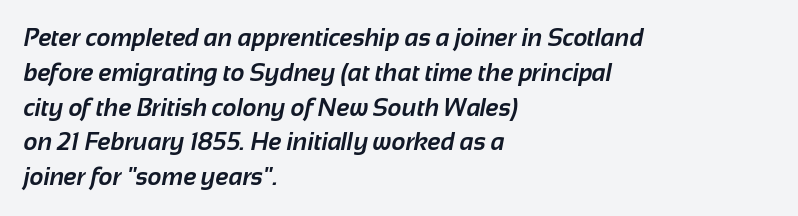
Q: Is the text bold? A: Yes.
Q: Is the text underlined? A: No.
Q: How is the paragraph aligned? A: Left-aligned.
Q: Is the spacing between letters normal or unusually wide? A: Normal.
Q: Is the spacing between lines tight, normal or loose? A: Normal.
